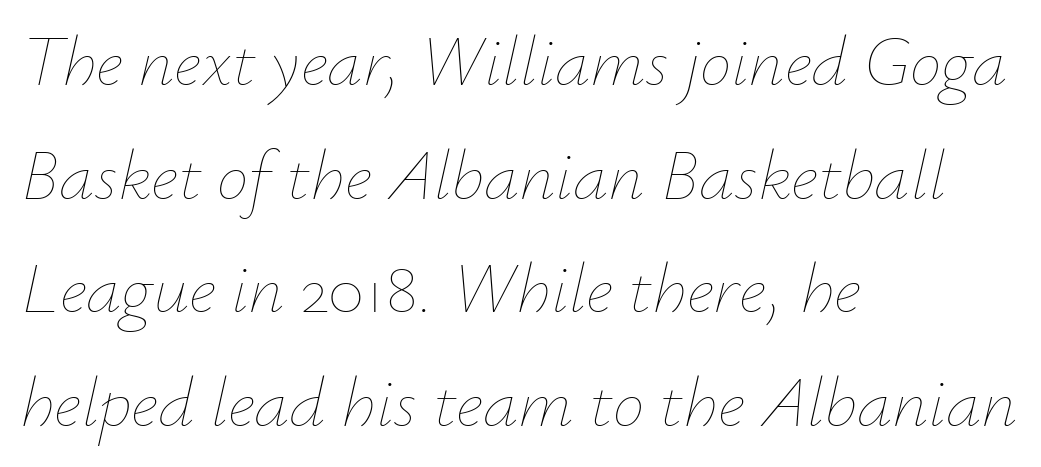
The image shows 71 px thin type, italic (leaning right); set left-aligned, normal line spacing (1.6x), normal letter spacing, not underlined; low stroke contrast and a small x-height.
